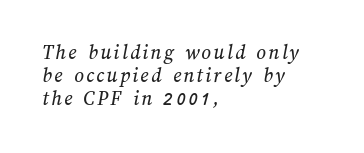
Line starts are locked; line ends wander. The area under the type is left untouched. Whoever set this chose condensed vertical rhythm over breathing room.
